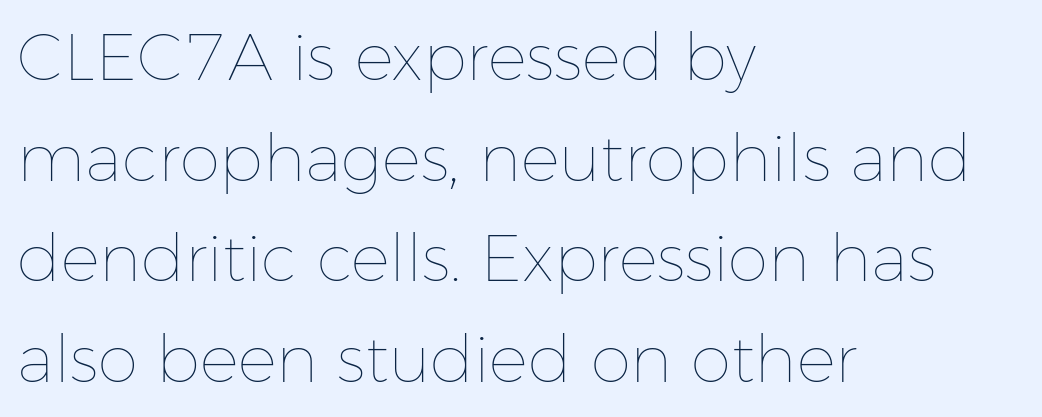
Notice how the passage keeps a crisp vertical edge on the left only. These lines are rendered in a variable-pitch font. The specimen reads as upright at a glance. Normally led — the rows are evenly, conventionally spaced. Default kerning and tracking; the words read as compact shapes.
